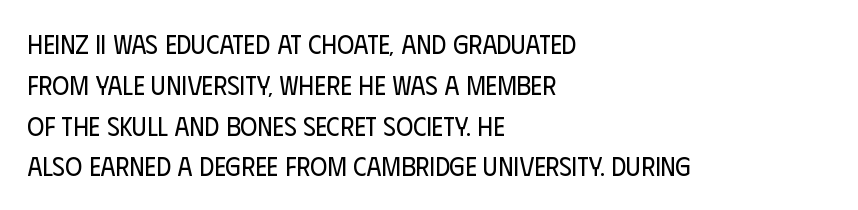
{"italic": "no", "bold": "no", "underline": "no", "align": "left", "line_spacing": "normal", "line_spacing_ratio": 1.57, "letter_spacing": "normal", "letter_spacing_em": 0.0, "glyph_px": 26}
